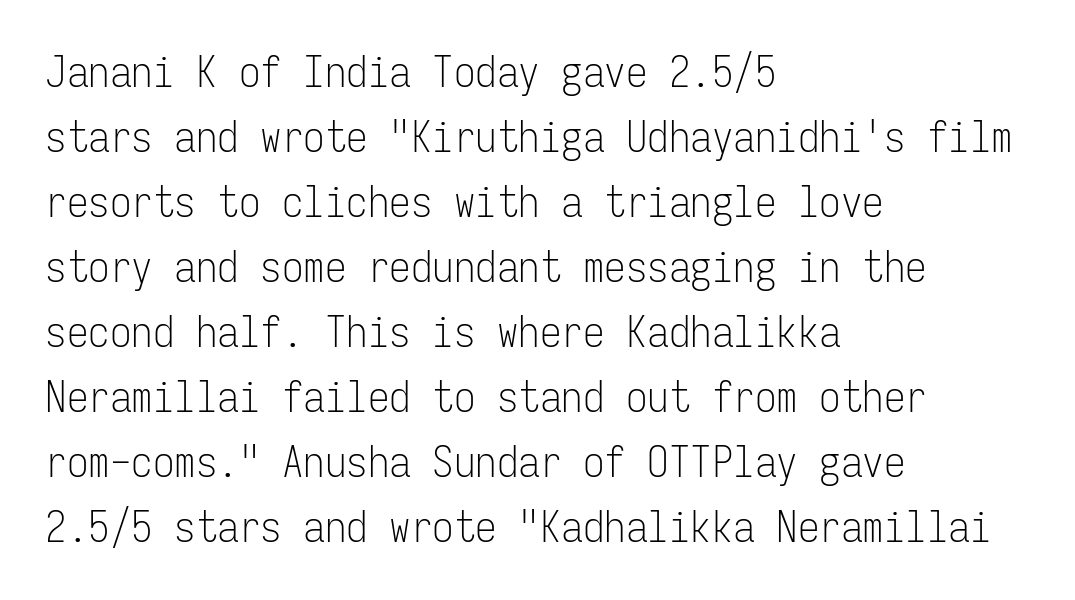
Q: Is the text bold? A: No.
Q: Is the text italic (slanted)? A: No, it is upright.
Q: Is the typeface a serif or a sans-serif typeface? A: Sans-serif.
Q: Is the text underlined? A: No.
Q: How is the paragraph aligned? A: Left-aligned.
Q: Is the spacing between letters normal or unusually wide? A: Normal.
Q: Is the spacing between lines tight, normal or loose? A: Normal.
Q: Width (condensed, normal, or wide)? A: Condensed.
Q: Stroke contrast? A: Low.
Q: x-height? A: Medium.
Q: Monospaced? A: Yes.
